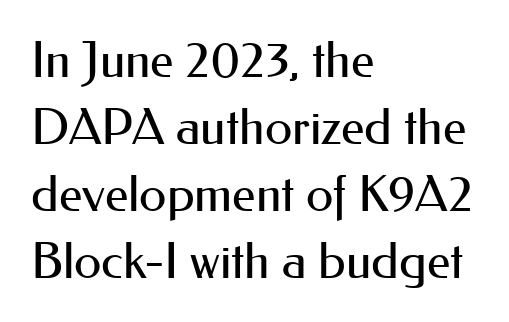
The image shows 50 px regular-weight sans-serif type, upright; set left-aligned, normal line spacing (1.34x), normal letter spacing, not underlined; medium stroke contrast and a small x-height.
